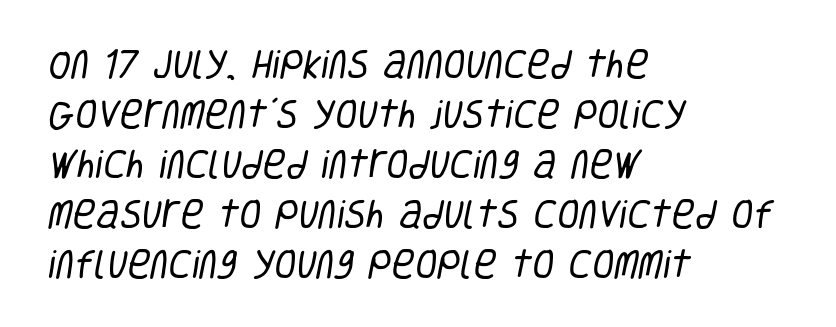
{"serif": "no", "bold": "no", "weight": "regular", "width": "condensed", "stroke_contrast": "low", "x_height": "large", "monospaced": "no", "underline": "no", "align": "left", "line_spacing": "normal", "line_spacing_ratio": 1.56, "letter_spacing": "normal", "letter_spacing_em": 0.0, "glyph_px": 32}
